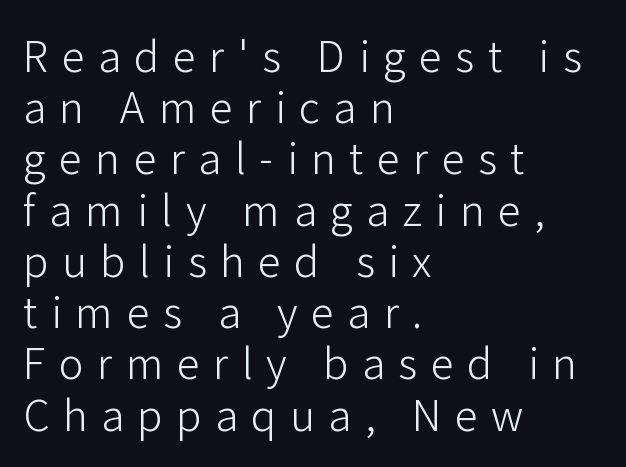
Q: Is the text bold? A: No.
Q: Is the text italic (slanted)? A: No, it is upright.
Q: Is the typeface a serif or a sans-serif typeface? A: Sans-serif.
Q: Is the text underlined? A: No.
Q: How is the paragraph aligned? A: Left-aligned.
Q: Is the spacing between letters normal or unusually wide? A: Unusually wide.
Q: Width (condensed, normal, or wide)? A: Normal.
Q: Stroke contrast? A: Low.
Q: x-height? A: Medium.
Q: Monospaced? A: No.
